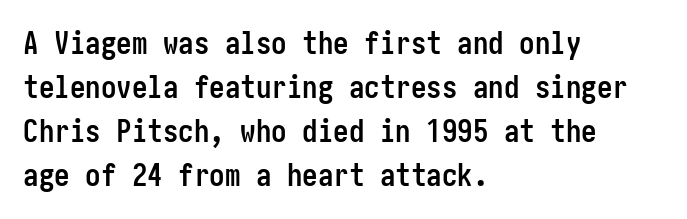
Between one letter and the next there's only the usual sliver of space. I'd describe the lettering as bold — thick and assertive. A typesetter would label this face a sans. Does the leading feel generous? No, just average. Characters remain perfectly vertical along every line.
